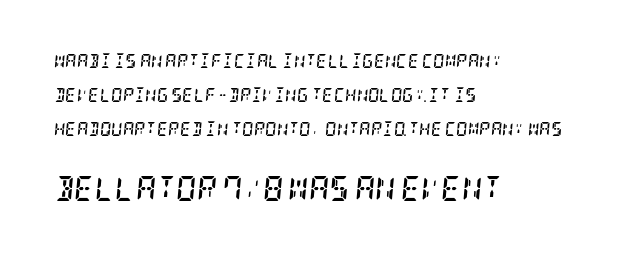
Q: Is the text bold? A: Yes.
Q: Is the text italic (slanted)? A: Yes, it leans right by about 5 degrees.
Q: Is the text underlined? A: No.
Q: How is the paragraph aligned? A: Left-aligned.
Q: Is the spacing between letters normal or unusually wide? A: Normal.
Q: Is the spacing between lines tight, normal or loose? A: Loose.
Q: Which block of text is set in a larger size, the first (top) or the second (bottom)? A: The second (bottom) one.
